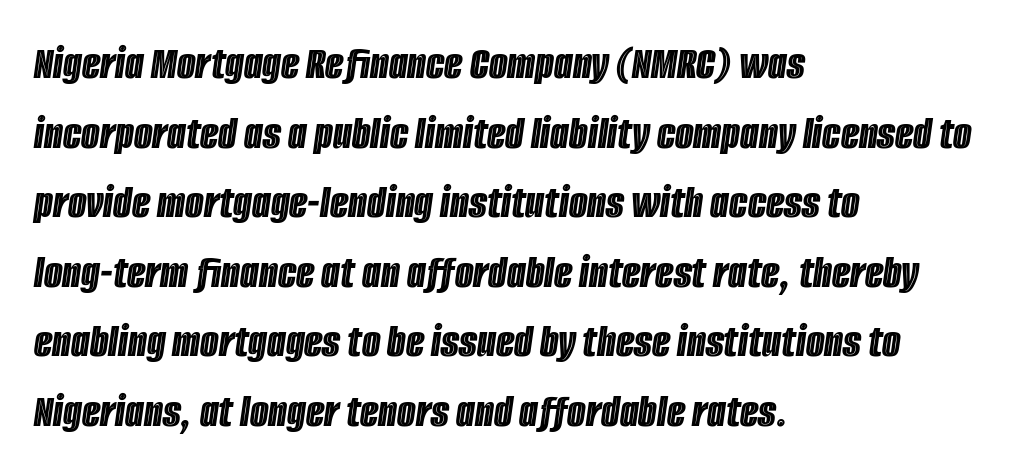
The image shows 48 px condensed type, italic (leaning right); set left-aligned, normal line spacing (1.45x), normal letter spacing, not underlined; a large x-height.
